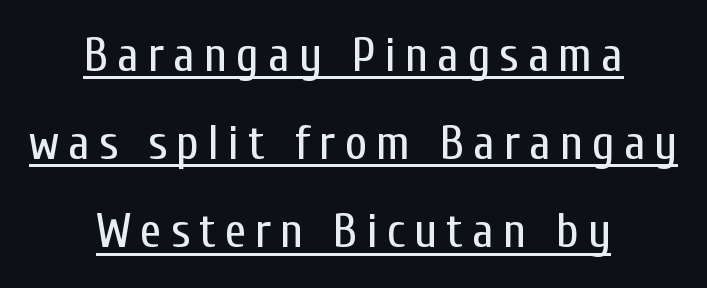
The passage shown is typeset with a sans-serif family. The letters stand straight up with perfectly vertical stems. Here the designer chose a conventional face with non-uniform glyph widths. Does a line run under the words? Yes, clearly. Notice how the passage keeps no hard edge, just a central spine.
